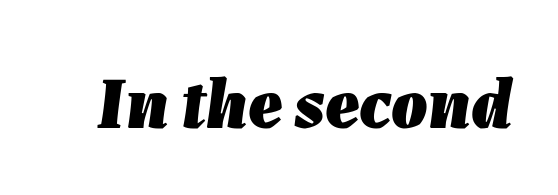
The foot of each line stays bare and open. Proportional: the letters do not fall into vertical columns. Quick note: italic. Strokes here are thick enough to call this a true bold.
